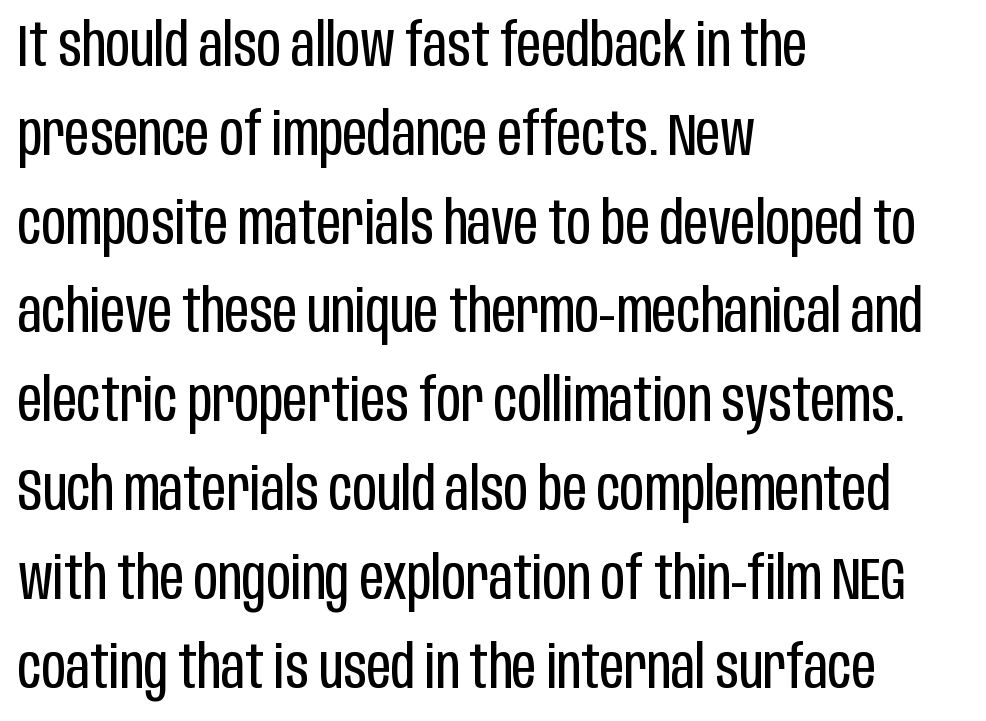
Short and long lines alike share a common starting point at left. Quick note: underline off. This block has exactly the height ordinary leading produces. The text was rendered using a sans face with plain stroke endings. The strokes carry an ordinary text weight at most.
